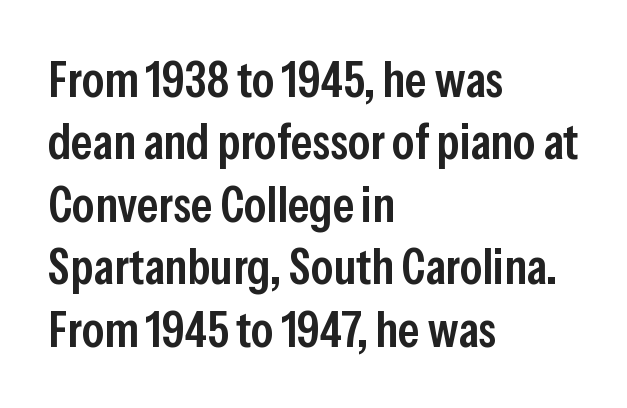
Q: Is the text bold? A: Semi-bold.
Q: Is the text italic (slanted)? A: No, it is upright.
Q: Is the typeface a serif or a sans-serif typeface? A: Sans-serif.
Q: Is the text underlined? A: No.
Q: How is the paragraph aligned? A: Left-aligned.
Q: Is the spacing between letters normal or unusually wide? A: Normal.
Q: Is the spacing between lines tight, normal or loose? A: Normal.
Q: Width (condensed, normal, or wide)? A: Condensed.
Q: Stroke contrast? A: Low.
Q: x-height? A: Medium.
Q: Monospaced? A: No.
